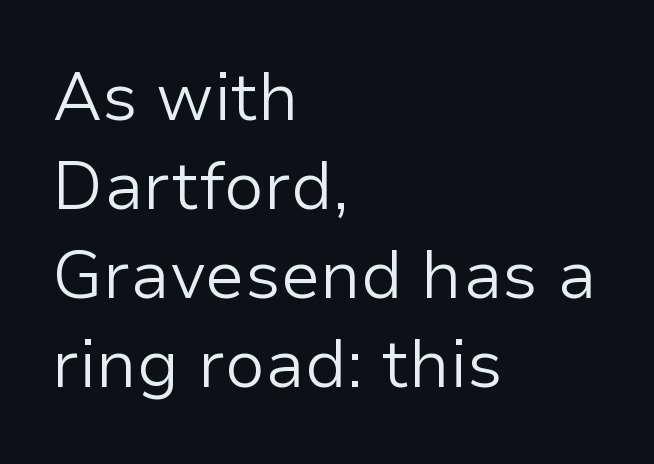
{"serif": "no", "italic": "no", "bold": "no", "weight": "light", "width": "normal", "stroke_contrast": "low", "x_height": "medium", "monospaced": "no", "underline": "no", "align": "left", "line_spacing": "normal", "line_spacing_ratio": 1.33, "letter_spacing": "normal", "letter_spacing_em": 0.0, "glyph_px": 67}
